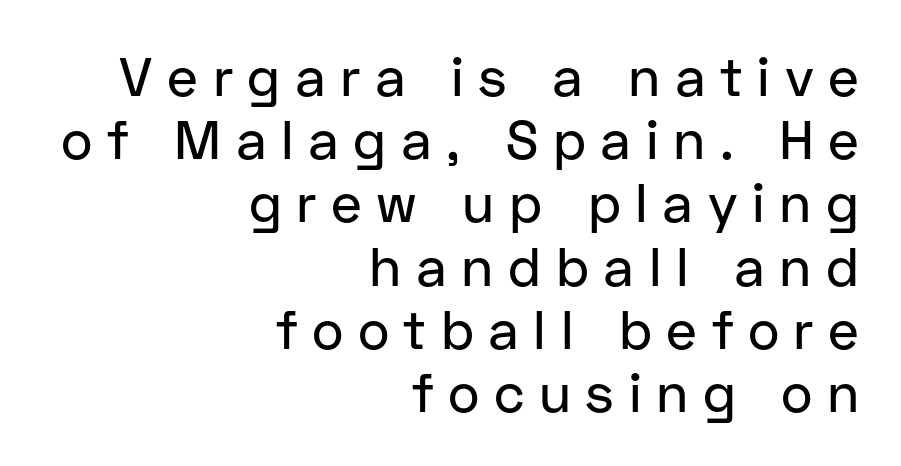
Q: Is the text italic (slanted)? A: No, it is upright.
Q: Is the typeface a serif or a sans-serif typeface? A: Sans-serif.
Q: Is the text underlined? A: No.
Q: How is the paragraph aligned? A: Right-aligned.
Q: Is the spacing between letters normal or unusually wide? A: Unusually wide.
Q: Width (condensed, normal, or wide)? A: Normal.
Q: Stroke contrast? A: Low.
Q: x-height? A: Medium.
Q: Monospaced? A: No.
